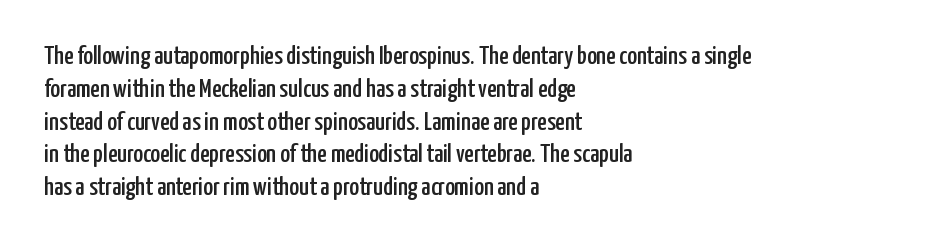
{"italic": "no", "underline": "no", "align": "left", "line_spacing": "normal", "line_spacing_ratio": 1.26, "letter_spacing": "normal", "letter_spacing_em": 0.0, "glyph_px": 26}
